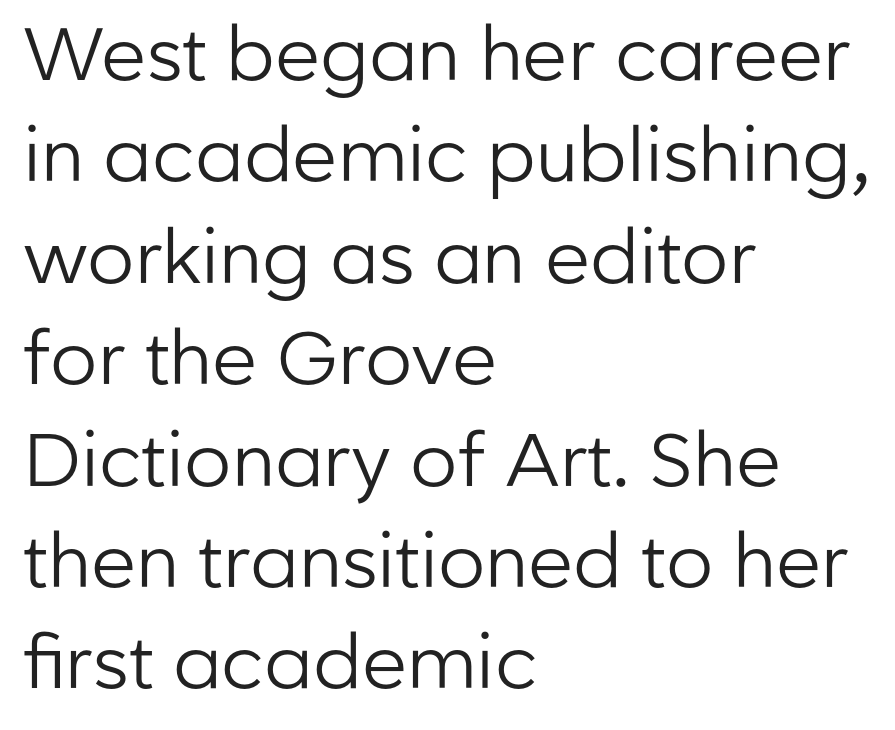
Q: Is the text bold? A: No.
Q: Is the text italic (slanted)? A: No, it is upright.
Q: Is the typeface a serif or a sans-serif typeface? A: Sans-serif.
Q: Is the text underlined? A: No.
Q: How is the paragraph aligned? A: Left-aligned.
Q: Is the spacing between letters normal or unusually wide? A: Normal.
Q: Is the spacing between lines tight, normal or loose? A: Normal.
Q: Width (condensed, normal, or wide)? A: Normal.
Q: Stroke contrast? A: Low.
Q: x-height? A: Medium.
Q: Monospaced? A: No.
